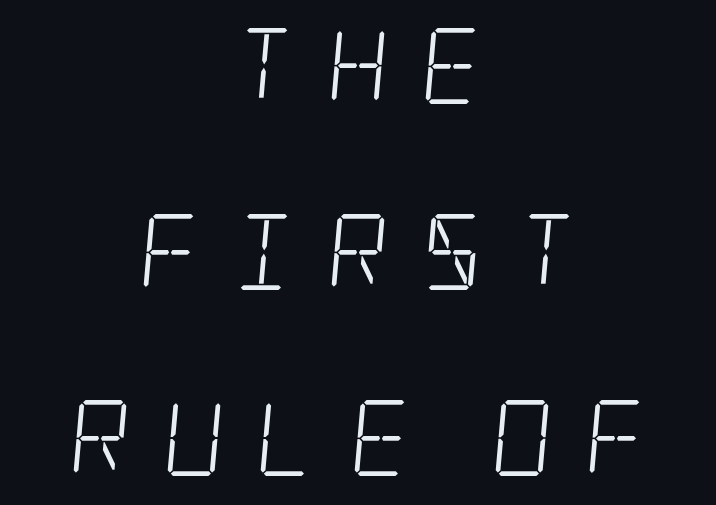
Q: Is the text bold? A: No.
Q: Is the typeface a serif or a sans-serif typeface? A: Serif.
Q: Is the text underlined? A: No.
Q: How is the paragraph aligned? A: Centered.
Q: Is the spacing between letters normal or unusually wide? A: Unusually wide.
Q: Is the spacing between lines tight, normal or loose? A: Loose.
Q: Width (condensed, normal, or wide)? A: Condensed.
Q: Stroke contrast? A: Low.
Q: x-height? A: Large.
